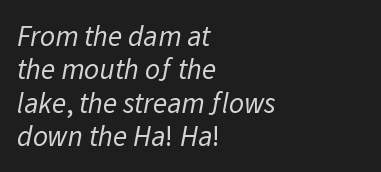
The image shows 29 px regular-weight sans-serif type; set left-aligned, tight line spacing (1.15x), normal letter spacing, not underlined; low stroke contrast and a medium x-height.
